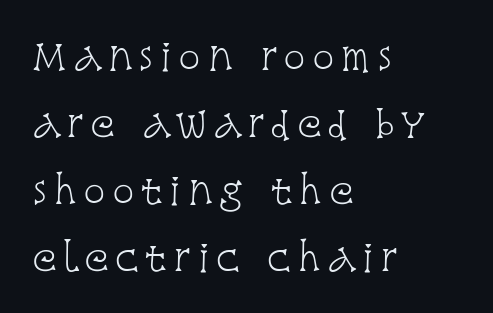
The image shows 37 px light, condensed serif type, upright; set left-aligned, line spacing 1.81x, not underlined; low stroke contrast and a large x-height.
